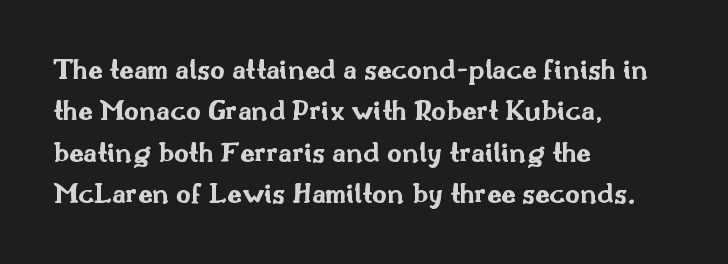
The image shows 29 px bold, wide sans-serif type, upright; set left-aligned, normal line spacing (1.43x), normal letter spacing, not underlined; medium stroke contrast and a small x-height.
